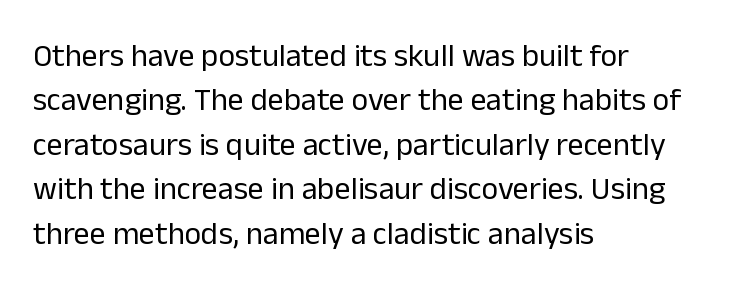
Q: Is the text bold? A: No.
Q: Is the text italic (slanted)? A: No, it is upright.
Q: Is the typeface a serif or a sans-serif typeface? A: Sans-serif.
Q: Is the text underlined? A: No.
Q: How is the paragraph aligned? A: Left-aligned.
Q: Is the spacing between letters normal or unusually wide? A: Normal.
Q: Is the spacing between lines tight, normal or loose? A: Normal.
Q: Width (condensed, normal, or wide)? A: Normal.
Q: Stroke contrast? A: Low.
Q: x-height? A: Medium.
Q: Monospaced? A: No.
